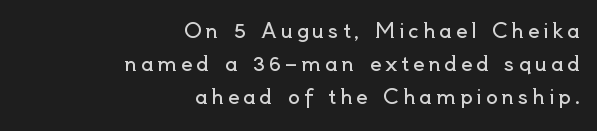
{"italic": "no", "bold": "no", "underline": "no", "align": "right", "line_spacing": "normal", "line_spacing_ratio": 1.66, "glyph_px": 20}
